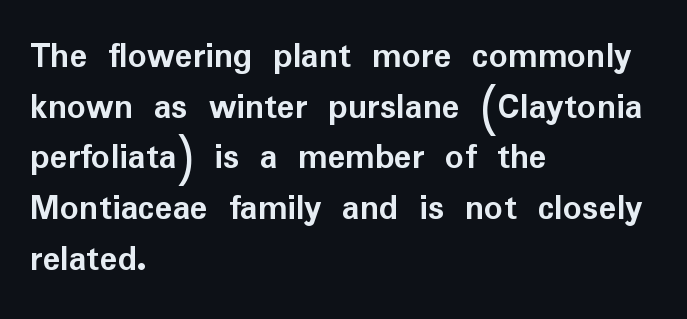
Designer's note — italics off, roman on. The strip under each line holds only bare page. Examine the stroke ends and you'll find no serifs. The paragraph has a hard left edge and a soft right edge. If you measured baseline to baseline, you'd find a middling distance.
